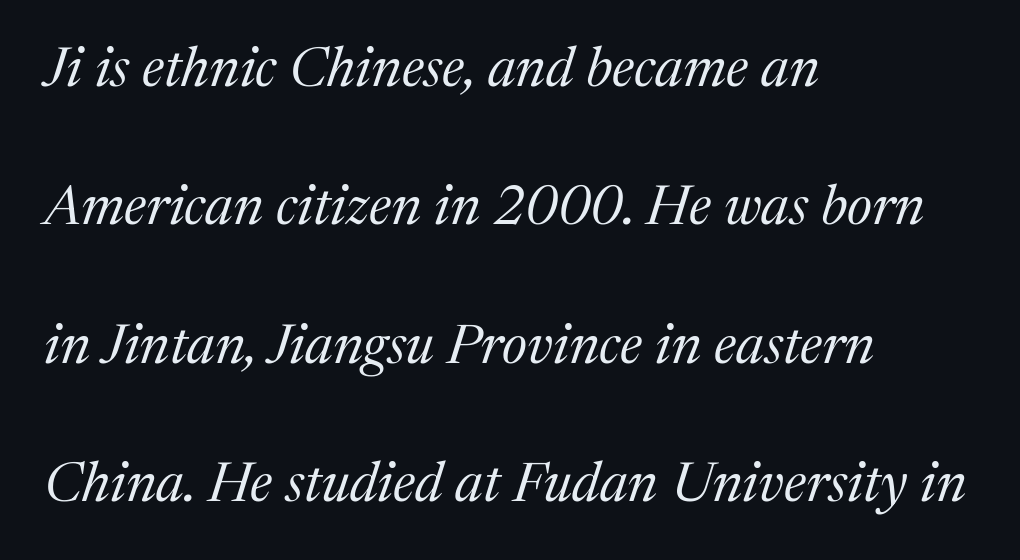
Q: Is the text bold? A: No.
Q: Is the text italic (slanted)? A: Yes, it leans right by about 17 degrees.
Q: Is the typeface a serif or a sans-serif typeface? A: Serif.
Q: Is the text underlined? A: No.
Q: How is the paragraph aligned? A: Left-aligned.
Q: Is the spacing between letters normal or unusually wide? A: Normal.
Q: Is the spacing between lines tight, normal or loose? A: Loose.
Q: Width (condensed, normal, or wide)? A: Normal.
Q: Stroke contrast? A: Medium.
Q: x-height? A: Medium.
Q: Monospaced? A: No.
